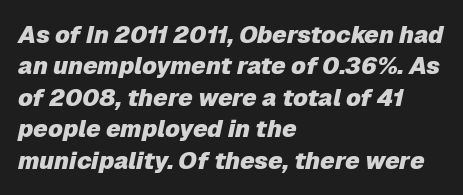
Q: Is the text bold? A: Yes.
Q: Is the text italic (slanted)? A: Yes, it leans right by about 12 degrees.
Q: Is the text underlined? A: No.
Q: How is the paragraph aligned? A: Left-aligned.
Q: Is the spacing between letters normal or unusually wide? A: Normal.
Q: Is the spacing between lines tight, normal or loose? A: Normal.
